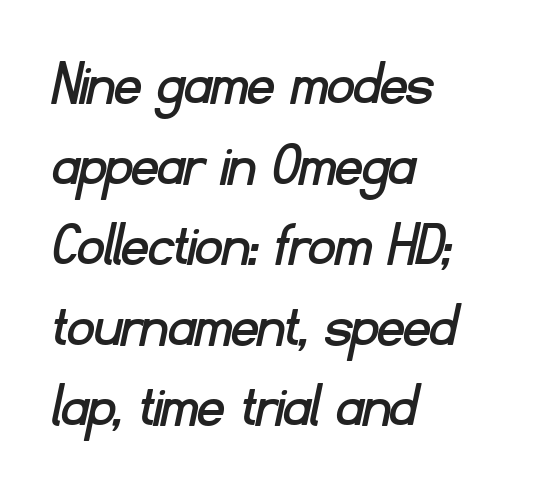
Q: Is the typeface a serif or a sans-serif typeface? A: Sans-serif.
Q: Is the text underlined? A: No.
Q: How is the paragraph aligned? A: Left-aligned.
Q: Is the spacing between letters normal or unusually wide? A: Normal.
Q: Width (condensed, normal, or wide)? A: Normal.
Q: Stroke contrast? A: Low.
Q: x-height? A: Small.
Q: Monospaced? A: No.
